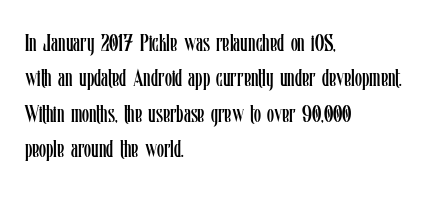
The image shows 23 px text type, upright; set left-aligned, normal line spacing (1.54x), normal letter spacing, not underlined.
